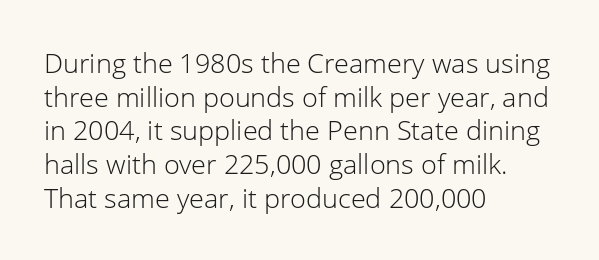
The image shows 27 px text type, upright; set left-aligned, normal line spacing (1.25x), normal letter spacing, not underlined.
